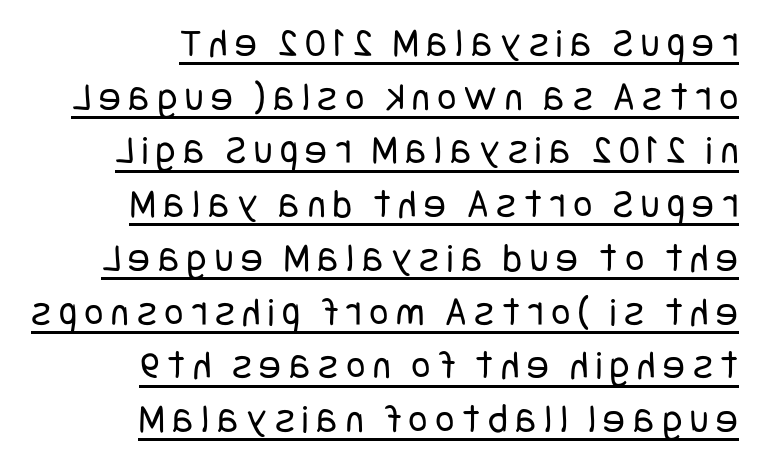
Compared with undecorated copy, this sample adds a rule below the words. The type sits square on the baseline with zero lean. The leading is moderate, giving the passage an even texture. The rendering shows plain stroke endings on the letterforms — a sans-serif design. Layout note: lines flush right. The passage shown is not bold in any degree.
